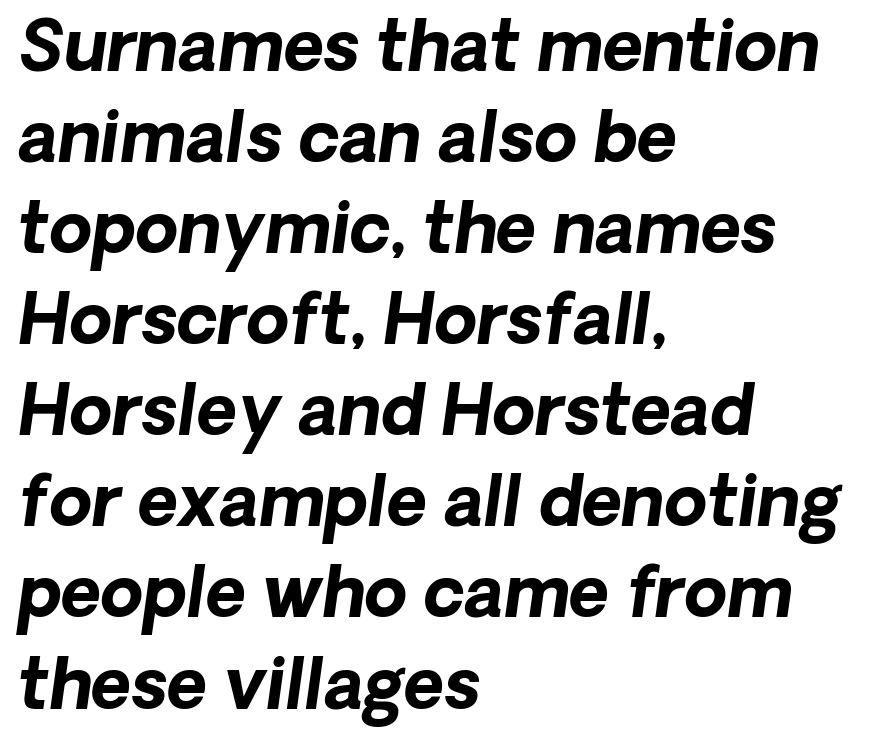
Q: Is the text bold? A: Yes.
Q: Is the typeface a serif or a sans-serif typeface? A: Sans-serif.
Q: Is the text underlined? A: No.
Q: How is the paragraph aligned? A: Left-aligned.
Q: Is the spacing between letters normal or unusually wide? A: Normal.
Q: Is the spacing between lines tight, normal or loose? A: Normal.
Q: Width (condensed, normal, or wide)? A: Normal.
Q: Stroke contrast? A: Low.
Q: x-height? A: Medium.
Q: Monospaced? A: No.
